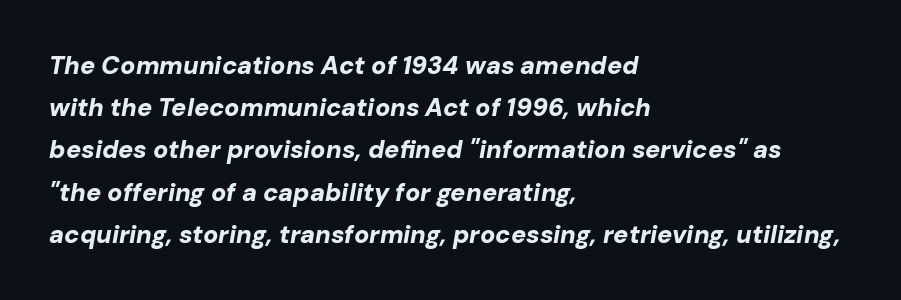
Q: Is the text bold? A: Yes.
Q: Is the text italic (slanted)? A: Yes, it leans right by about 10 degrees.
Q: Is the text underlined? A: No.
Q: How is the paragraph aligned? A: Left-aligned.
Q: Is the spacing between letters normal or unusually wide? A: Normal.
Q: Is the spacing between lines tight, normal or loose? A: Normal.
